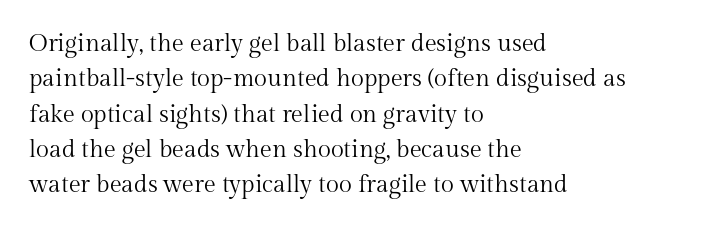
Tracking value appears to be zero — textbook default spacing. Posture: straight, roman, zero tilt. Leftover space on each line is placed entirely after the last word. This is not heavy type; no bold has been used.
